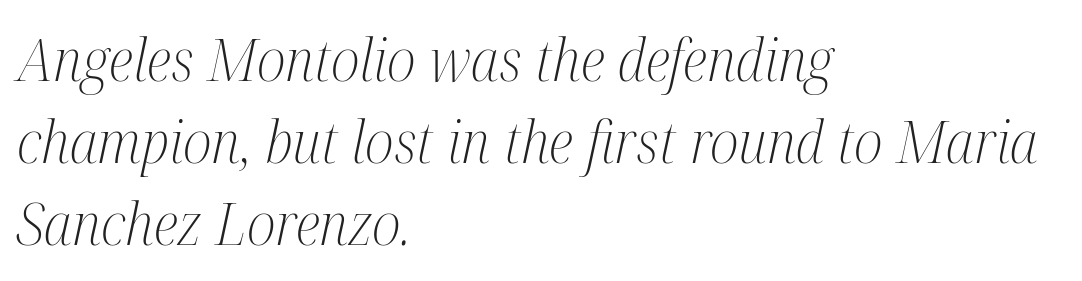
{"serif": "yes", "italic": "yes", "lean": "right", "slant_degrees": 12, "bold": "no", "weight": "light", "width": "condensed", "stroke_contrast": "medium", "x_height": "medium", "monospaced": "no", "underline": "no", "align": "left", "line_spacing": "normal", "line_spacing_ratio": 1.39, "letter_spacing": "normal", "letter_spacing_em": 0.0, "glyph_px": 59}
